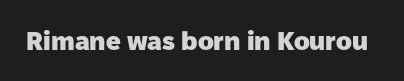
Q: Is the text bold? A: Yes.
Q: Is the text italic (slanted)? A: No, it is upright.
Q: Is the text underlined? A: No.
Q: Is the spacing between letters normal or unusually wide? A: Normal.
